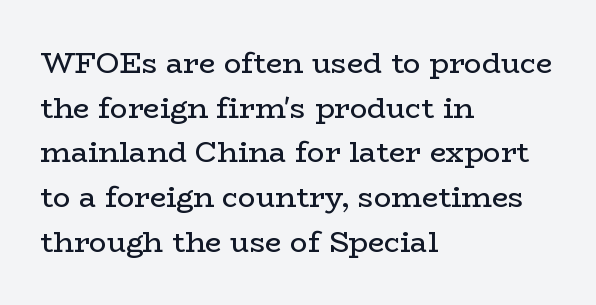
The image shows 29 px regular-weight, wide serif type, upright; set left-aligned, normal line spacing (1.54x), normal letter spacing, not underlined; low stroke contrast and a medium x-height.
